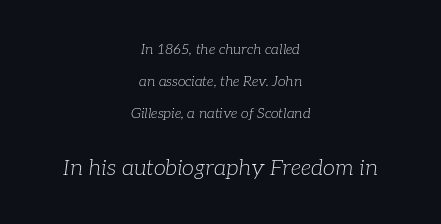
{"italic": "yes", "lean": "right", "slant_degrees": 7, "bold": "no", "underline": "no", "align": "center", "line_spacing": "loose", "line_spacing_ratio": 2.3, "letter_spacing": "normal", "letter_spacing_em": 0.0, "larger_block": "second", "size_ratio": 1.57, "glyph_px": 22}
